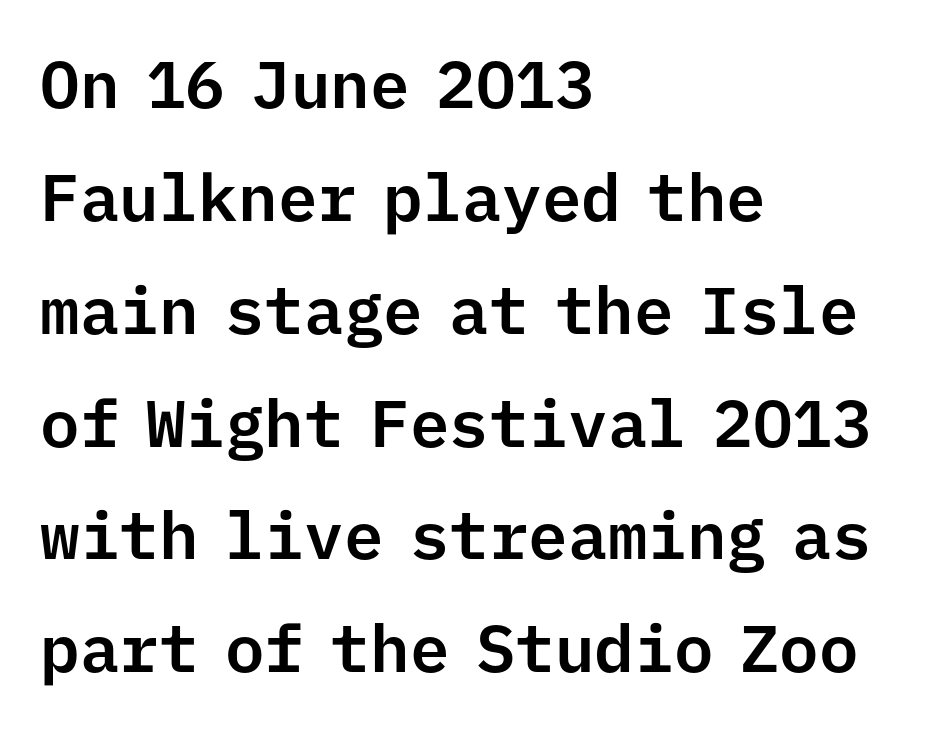
The image shows 66 px sans-serif type, upright, monospaced; set left-aligned, line spacing 1.71x, normal letter spacing, not underlined; low stroke contrast and a medium x-height.
